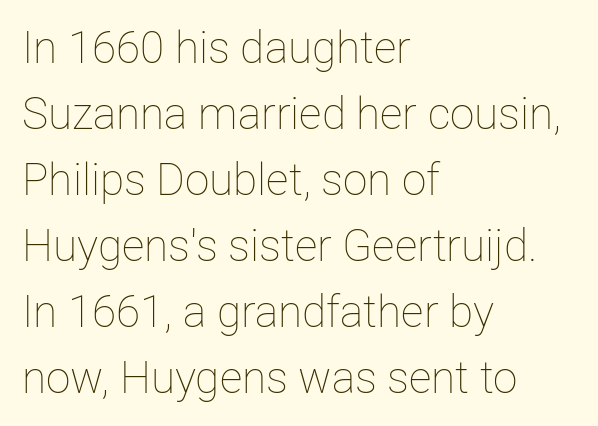
The image shows 44 px thin type, upright; set left-aligned, normal line spacing (1.5x), normal letter spacing, not underlined; low stroke contrast and a medium x-height.
